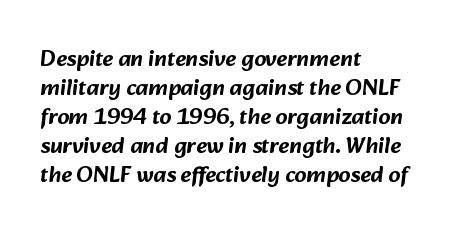
Glyph-to-glyph distance matches everyday printed text. Short and long lines alike share a common starting point at left. Check the space under the baseline: it is left empty. These lines sit exactly where default settings would place them.
